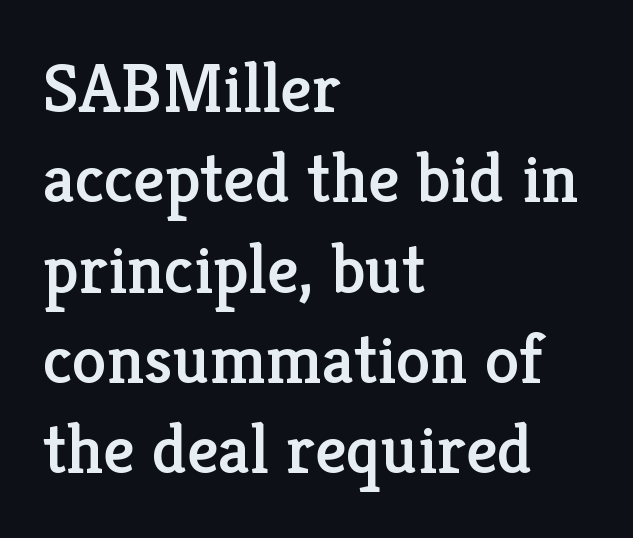
{"serif": "yes", "italic": "no", "width": "normal", "stroke_contrast": "low", "x_height": "medium", "monospaced": "no", "underline": "no", "align": "left", "line_spacing": "normal", "line_spacing_ratio": 1.29, "letter_spacing": "normal", "letter_spacing_em": 0.0, "glyph_px": 70}
